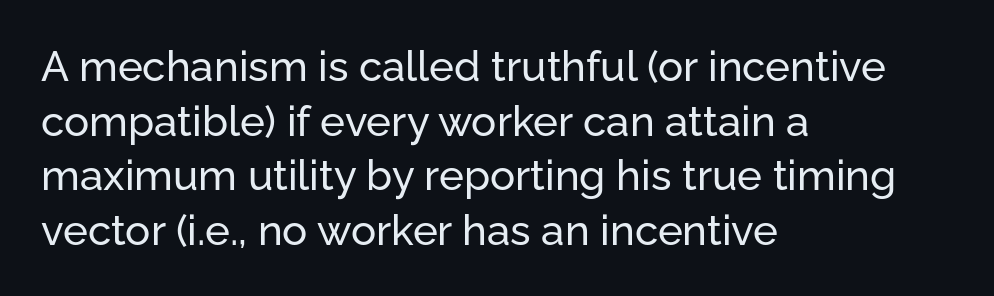
{"serif": "no", "italic": "no", "width": "normal", "stroke_contrast": "low", "x_height": "medium", "monospaced": "no", "underline": "no", "align": "left", "line_spacing": "normal", "line_spacing_ratio": 1.3, "letter_spacing": "normal", "letter_spacing_em": 0.0, "glyph_px": 42}
